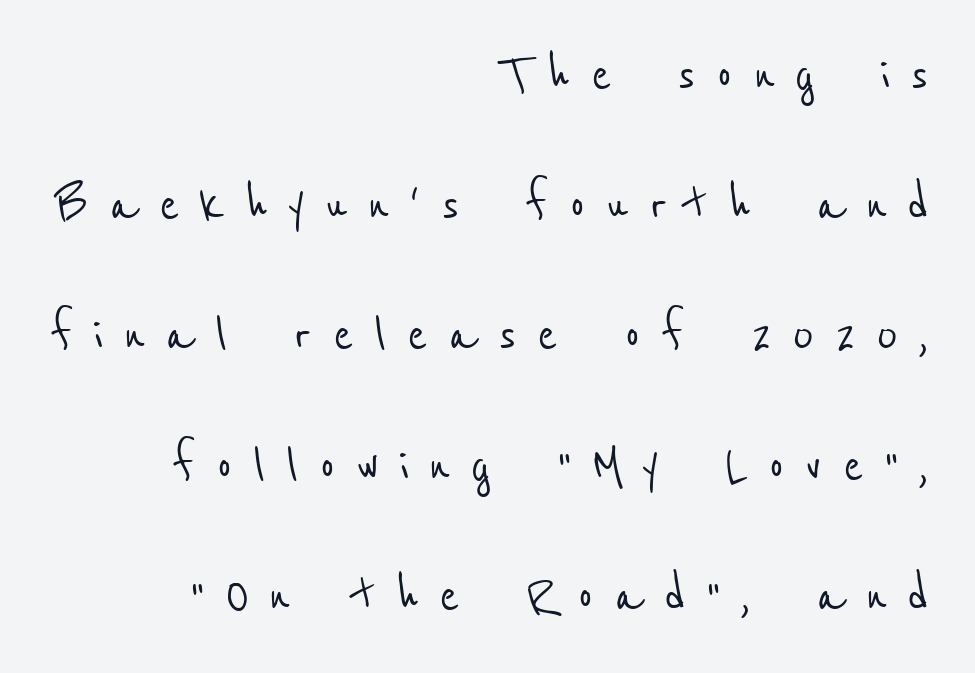
{"serif": "no", "width": "condensed", "stroke_contrast": "low", "x_height": "medium", "monospaced": "no", "underline": "no", "align": "right", "line_spacing": "loose", "line_spacing_ratio": 2.17, "letter_spacing": "wide", "letter_spacing_em": 0.34, "glyph_px": 60}
